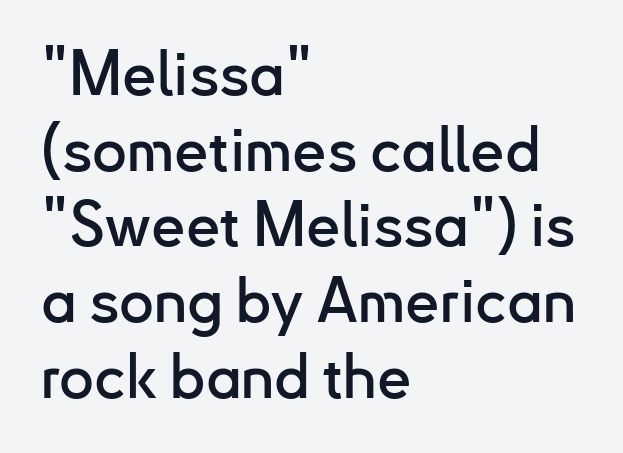
Words float on clear page, feet unadorned. The rendering keeps characters at their native spacing. Does the copy run flush right? No — it runs flush left. You can tell it's not italic because the verticals are truly vertical.
